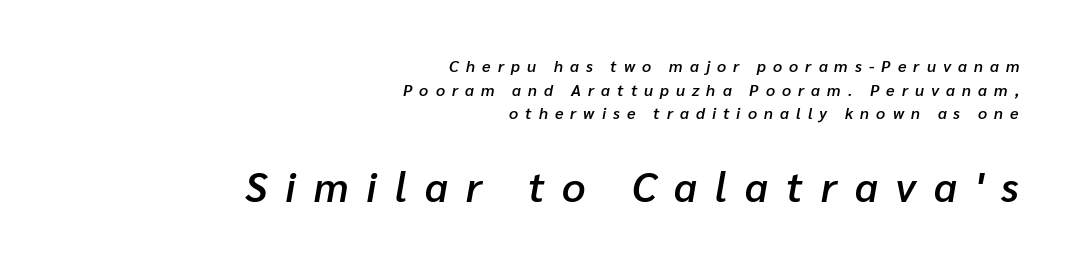
Q: Is the text bold? A: Semi-bold.
Q: Is the text italic (slanted)? A: Yes, it leans right by about 10 degrees.
Q: Is the text underlined? A: No.
Q: How is the paragraph aligned? A: Right-aligned.
Q: Is the spacing between letters normal or unusually wide? A: Unusually wide.
Q: Is the spacing between lines tight, normal or loose? A: Normal.
Q: Which block of text is set in a larger size, the first (top) or the second (bottom)? A: The second (bottom) one.
Q: Width (condensed, normal, or wide)? A: Normal.
Q: Stroke contrast? A: Low.
Q: x-height? A: Medium.
Q: Monospaced? A: No.
